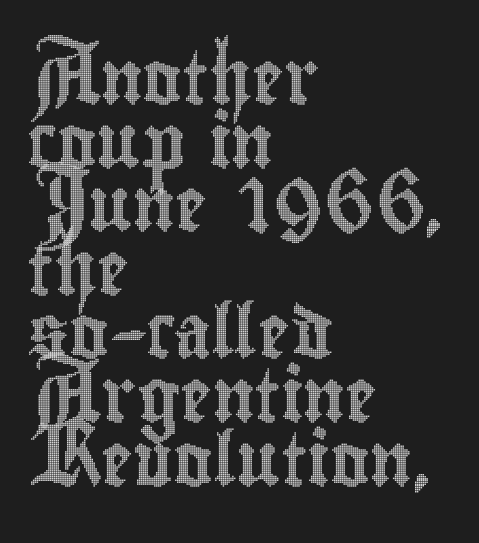
{"italic": "no", "width": "condensed", "x_height": "small", "monospaced": "no", "underline": "no", "align": "left", "line_spacing_ratio": 1.2, "letter_spacing": "normal", "letter_spacing_em": 0.0, "glyph_px": 53}
